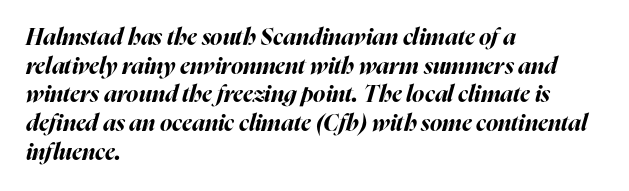
The image shows 23 px bold type, italic (leaning right); set left-aligned, normal line spacing (1.25x), normal letter spacing, not underlined.
